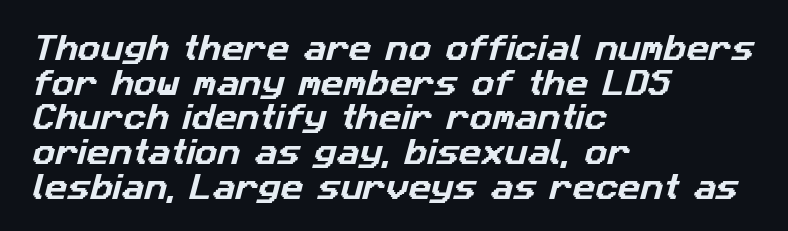
The image shows 28 px sans-serif type; set left-aligned, line spacing 1.24x, normal letter spacing, not underlined; low stroke contrast and a medium x-height.
